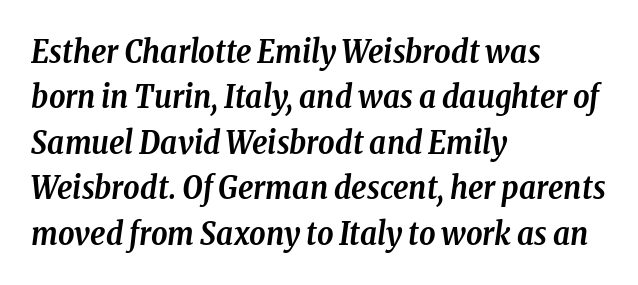
Q: Is the text bold? A: Yes.
Q: Is the text italic (slanted)? A: Yes, it leans right by about 8 degrees.
Q: Is the typeface a serif or a sans-serif typeface? A: Serif.
Q: Is the text underlined? A: No.
Q: How is the paragraph aligned? A: Left-aligned.
Q: Is the spacing between letters normal or unusually wide? A: Normal.
Q: Is the spacing between lines tight, normal or loose? A: Normal.
Q: Width (condensed, normal, or wide)? A: Condensed.
Q: Stroke contrast? A: Low.
Q: x-height? A: Medium.
Q: Monospaced? A: No.
